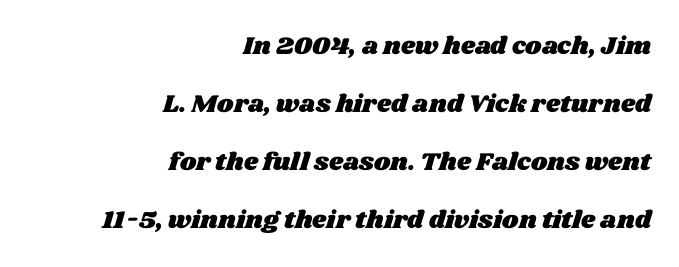
{"underline": "no", "align": "right", "line_spacing": "loose", "line_spacing_ratio": 2.32, "letter_spacing": "normal", "letter_spacing_em": 0.0, "glyph_px": 25}
